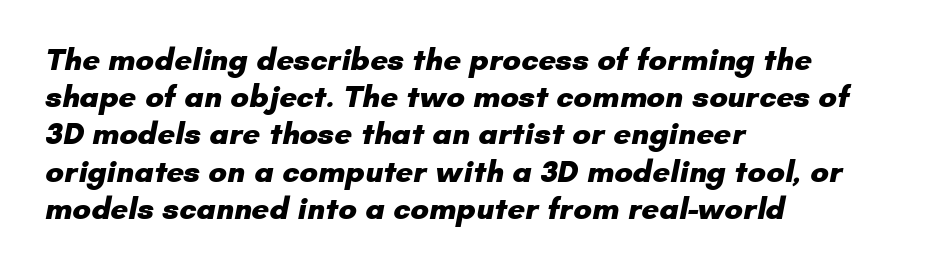
{"serif": "no", "bold": "yes", "weight": "heavy", "width": "normal", "stroke_contrast": "low", "x_height": "small", "monospaced": "no", "underline": "no", "align": "left", "line_spacing_ratio": 1.2, "letter_spacing": "normal", "letter_spacing_em": 0.0, "glyph_px": 31}
